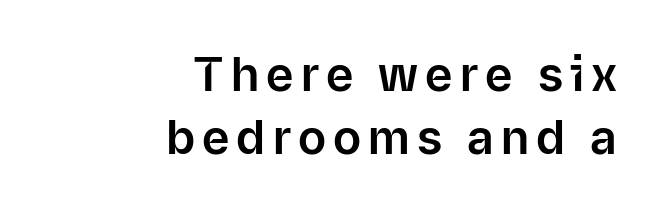
Character widths vary here, with narrow letters taking less room than wide ones. Posture: straight, roman, zero tilt. Reading down the block, your eye finds every line finishing at a fixed right position. The rows are spaced the way most documents space them.
